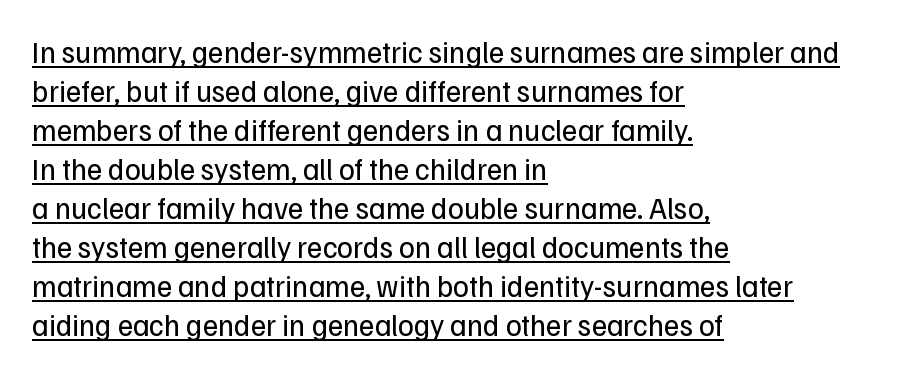
The image shows 30 px regular-weight sans-serif type, upright; set left-aligned, normal line spacing (1.3x), normal letter spacing, underlined; low stroke contrast and a medium x-height.
